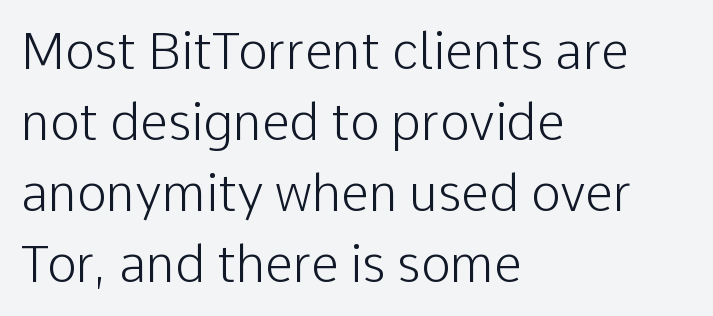
{"serif": "no", "italic": "no", "bold": "no", "weight": "light", "width": "normal", "stroke_contrast": "low", "x_height": "medium", "monospaced": "no", "underline": "no", "align": "left", "line_spacing": "normal", "line_spacing_ratio": 1.42, "letter_spacing": "normal", "letter_spacing_em": 0.0, "glyph_px": 50}
